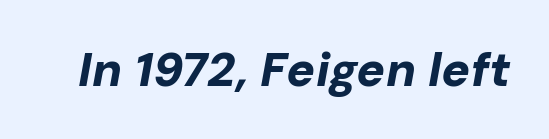
The image shows 48 px bold type, italic (leaning right); set normal letter spacing, not underlined; low stroke contrast and a medium x-height.
